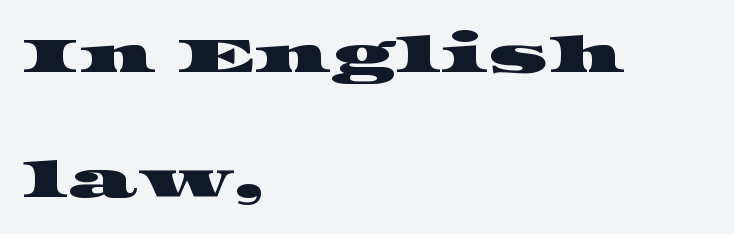
{"serif": "yes", "width": "wide", "stroke_contrast": "high", "x_height": "large", "monospaced": "no", "underline": "no", "align": "left", "line_spacing": "loose", "line_spacing_ratio": 2.45, "letter_spacing": "normal", "letter_spacing_em": 0.0, "glyph_px": 51}
